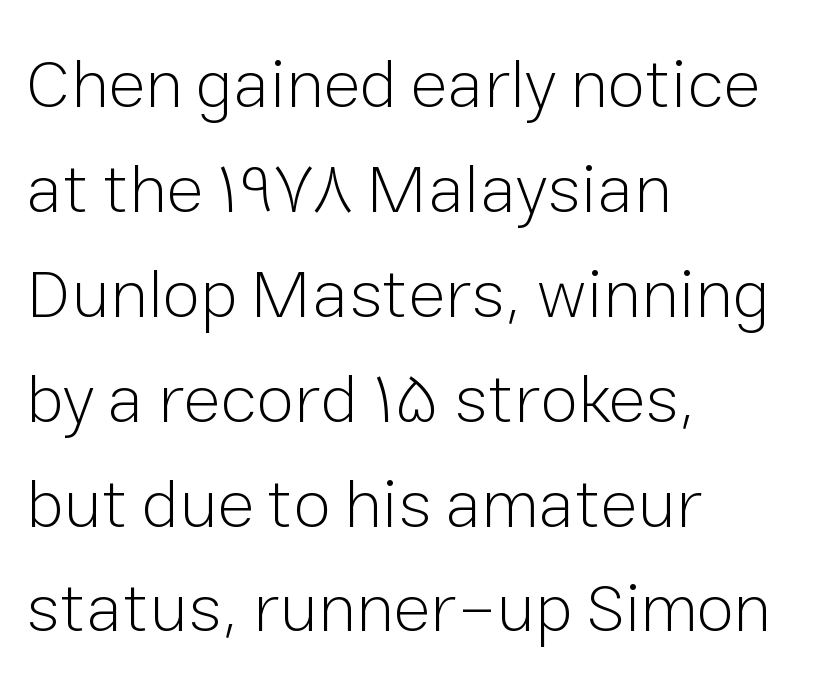
{"serif": "no", "italic": "no", "bold": "no", "weight": "light", "width": "normal", "stroke_contrast": "low", "x_height": "medium", "monospaced": "no", "underline": "no", "align": "left", "line_spacing": "normal", "line_spacing_ratio": 1.52, "letter_spacing": "normal", "letter_spacing_em": 0.0, "glyph_px": 69}
